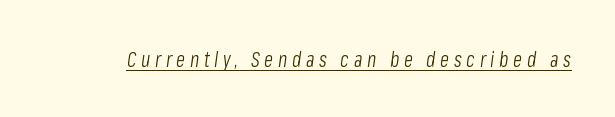
The image shows 21 px text type, italic (leaning right); set unusually wide letter spacing (+0.22 em), underlined.
